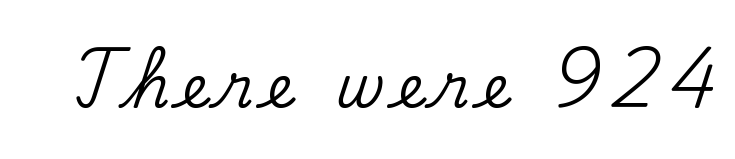
{"serif": "yes", "width": "normal", "stroke_contrast": "low", "x_height": "small", "monospaced": "no", "underline": "no", "letter_spacing": "wide", "letter_spacing_em": 0.21, "glyph_px": 59}
